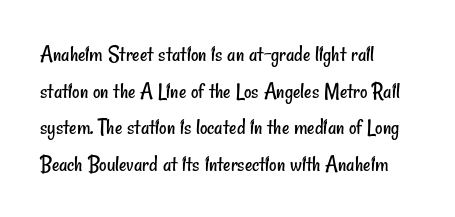
Q: Is the text bold? A: No.
Q: Is the text underlined? A: No.
Q: How is the paragraph aligned? A: Left-aligned.
Q: Is the spacing between letters normal or unusually wide? A: Normal.
Q: Is the spacing between lines tight, normal or loose? A: Normal.
